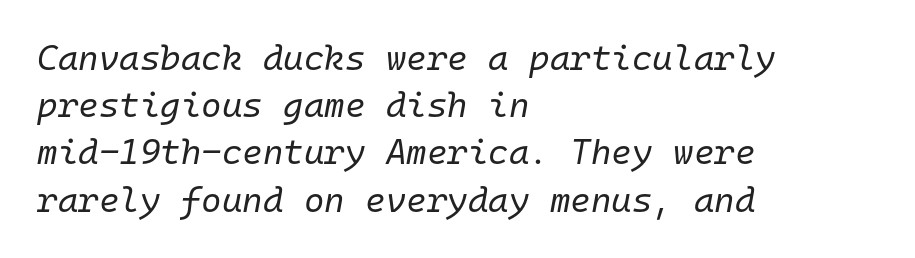
The letters march in equal steps, a hallmark of fixed-pitch type. Every character sits at an angle, as italics do. Regarding leading, the lines here are spaced in the standard way. The characters are drawn with everyday or finer stroke widths. The baseline area is clear. Which margin do the lines hug? The left one — the right edge is uneven.
